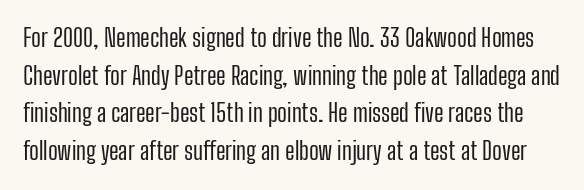
{"italic": "no", "bold": "no", "underline": "no", "line_spacing": "normal", "line_spacing_ratio": 1.57, "letter_spacing": "normal", "letter_spacing_em": 0.0, "glyph_px": 24}
